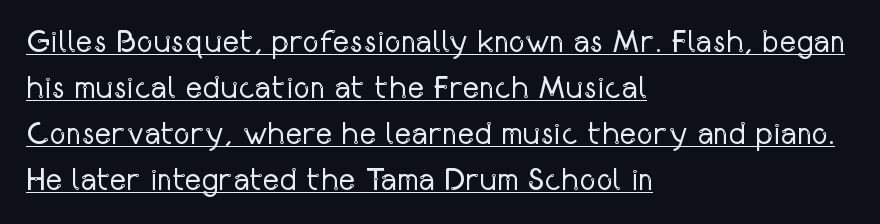
Q: Is the text bold? A: No.
Q: Is the text italic (slanted)? A: No, it is upright.
Q: Is the typeface a serif or a sans-serif typeface? A: Sans-serif.
Q: Is the text underlined? A: Yes.
Q: How is the paragraph aligned? A: Left-aligned.
Q: Is the spacing between letters normal or unusually wide? A: Normal.
Q: Is the spacing between lines tight, normal or loose? A: Normal.
Q: Width (condensed, normal, or wide)? A: Condensed.
Q: Stroke contrast? A: Low.
Q: x-height? A: Medium.
Q: Monospaced? A: No.
